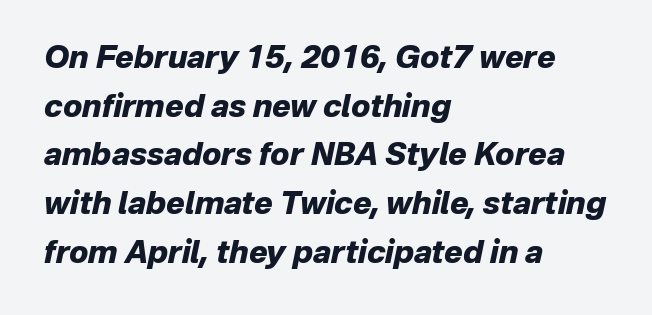
Think of a printed novel: that variable character pitch is what you see here. If you drew a line through each stem, it would be angled. Spacing between characters is what you'd get straight out of the box. Typeset ragged right — the left edge is the straight one. The rows are spaced the way most documents space them.
